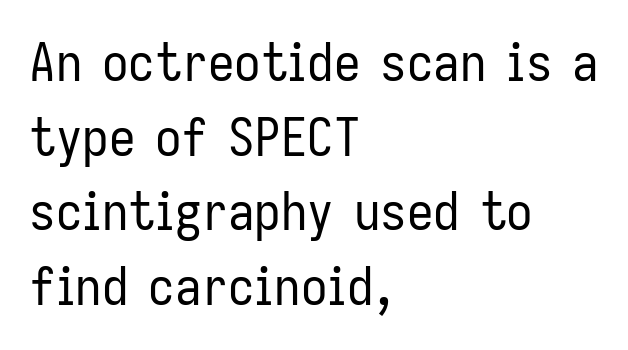
{"serif": "no", "italic": "no", "bold": "no", "weight": "regular", "width": "condensed", "stroke_contrast": "low", "x_height": "medium", "monospaced": "no", "underline": "no", "align": "left", "line_spacing": "normal", "line_spacing_ratio": 1.41, "letter_spacing": "normal", "letter_spacing_em": 0.0, "glyph_px": 53}
